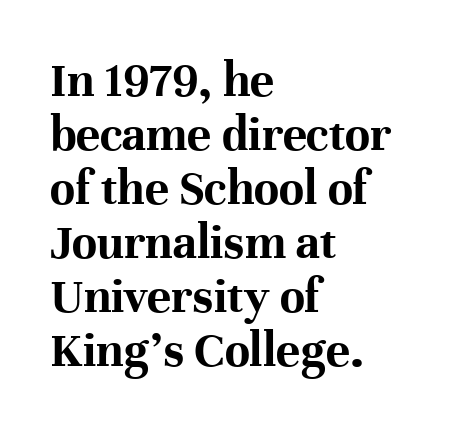
{"serif": "yes", "italic": "no", "bold": "yes", "weight": "bold", "width": "normal", "stroke_contrast": "high", "x_height": "medium", "monospaced": "no", "underline": "no", "align": "left", "line_spacing": "tight", "line_spacing_ratio": 1.06, "letter_spacing": "normal", "letter_spacing_em": 0.0, "glyph_px": 51}
